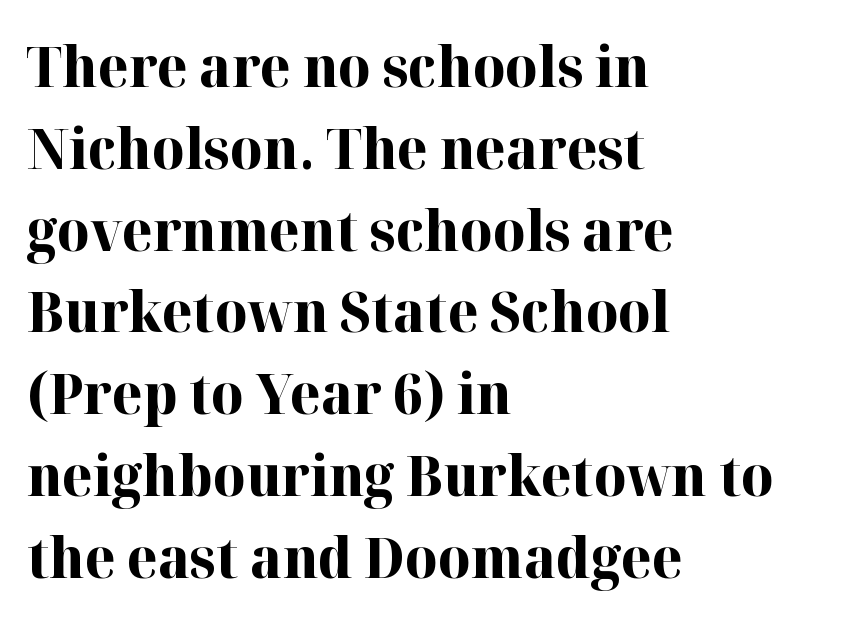
If you drew a ruler down the left edge, every line would touch it. Check under the words: just untouched page. Is this a fixed-width face? No — the glyphs have proportional, varying widths. The specimen reads as upright at a glance. One glance says typical: line gaps are just what's usual. Does the type have serifs? Yes, each stem ends in a small foot.
